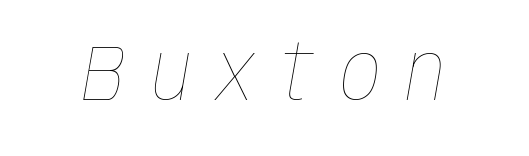
Counters stay open thanks to moderate or lighter strokes. Tracking here is generous; glyphs stand well apart from one another. No word sits above an underline. The font's italic variant was chosen for this text. Think of a printed novel: that variable character pitch is what you see here.
